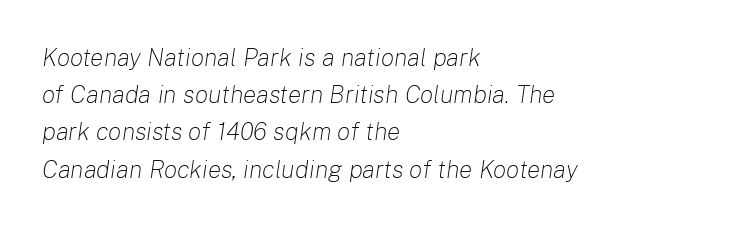
Caption: face not bold, strokes unweighted. Slant detected: the letters are inclined. In CSS terms this would be text-align: left. Compared with typical body copy, the letter spacing here is the same. Letters rest on an invisible, unmarked baseline.
